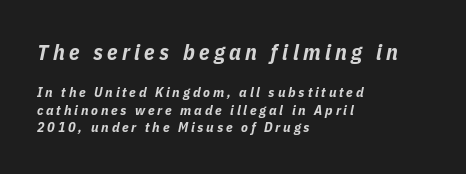
The compositor pushed each line to the left boundary. Whoever set this made the first block the dominant, larger element. Students, observe: this is what conventionally led text looks like. The lettering tilts uniformly, giving the passage an italic look. This is heavy type, rendered in bold. Descenders hang freely into open space.
